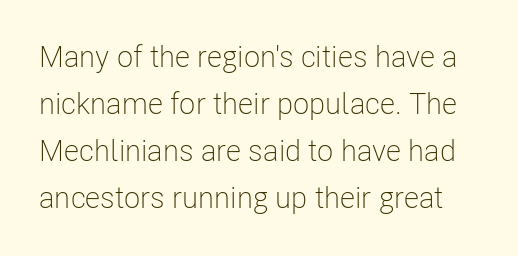
A typesetter would call this zero additional tracking. Summary of vertical rhythm: regular, with standard interline spacing. The glyphs are unaccompanied by any horizontal stroke below them. Classification — sans serif. Designer's note — italics off, roman on.
